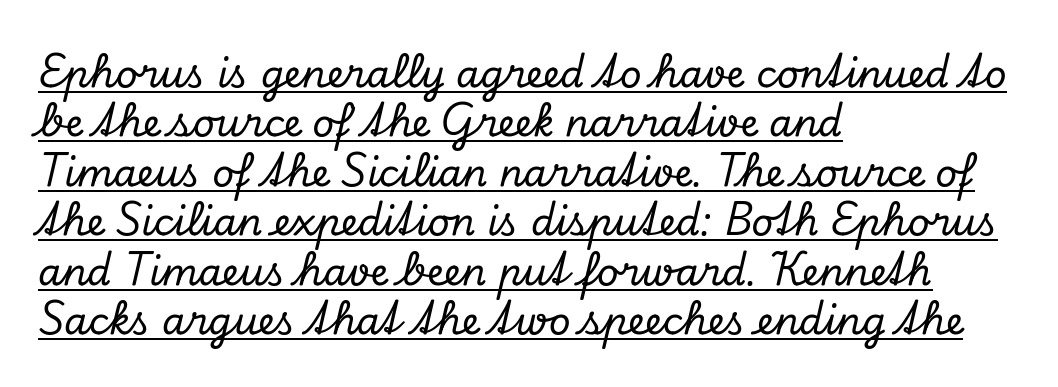
Q: Is the text italic (slanted)? A: Yes, it leans right by about 13 degrees.
Q: Is the typeface a serif or a sans-serif typeface? A: Serif.
Q: Is the text underlined? A: Yes.
Q: How is the paragraph aligned? A: Left-aligned.
Q: Is the spacing between letters normal or unusually wide? A: Normal.
Q: Is the spacing between lines tight, normal or loose? A: Normal.
Q: Width (condensed, normal, or wide)? A: Normal.
Q: Stroke contrast? A: Low.
Q: x-height? A: Small.
Q: Monospaced? A: No.
